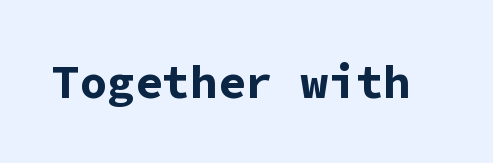
The image shows 46 px bold sans-serif type, upright, monospaced; set normal letter spacing, not underlined; low stroke contrast and a medium x-height.
